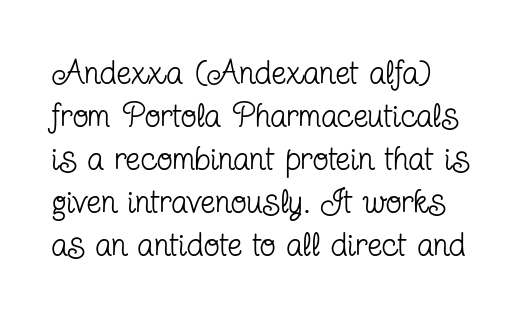
Q: Is the text bold? A: No.
Q: Is the text italic (slanted)? A: No, it is upright.
Q: Is the typeface a serif or a sans-serif typeface? A: Serif.
Q: Is the text underlined? A: No.
Q: How is the paragraph aligned? A: Left-aligned.
Q: Is the spacing between letters normal or unusually wide? A: Normal.
Q: Is the spacing between lines tight, normal or loose? A: Normal.
Q: Width (condensed, normal, or wide)? A: Condensed.
Q: Stroke contrast? A: Low.
Q: x-height? A: Medium.
Q: Monospaced? A: No.
